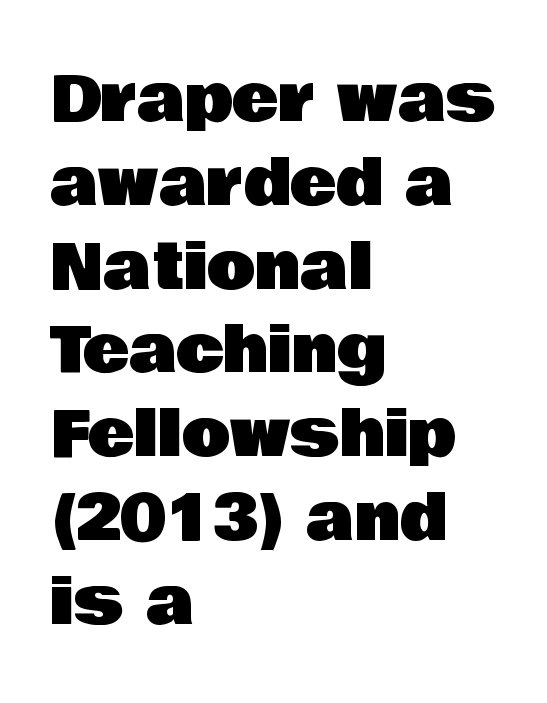
Q: Is the text italic (slanted)? A: No, it is upright.
Q: Is the typeface a serif or a sans-serif typeface? A: Sans-serif.
Q: Is the text underlined? A: No.
Q: How is the paragraph aligned? A: Left-aligned.
Q: Is the spacing between letters normal or unusually wide? A: Normal.
Q: Is the spacing between lines tight, normal or loose? A: Normal.
Q: Width (condensed, normal, or wide)? A: Normal.
Q: Stroke contrast? A: Low.
Q: x-height? A: Large.
Q: Monospaced? A: No.
